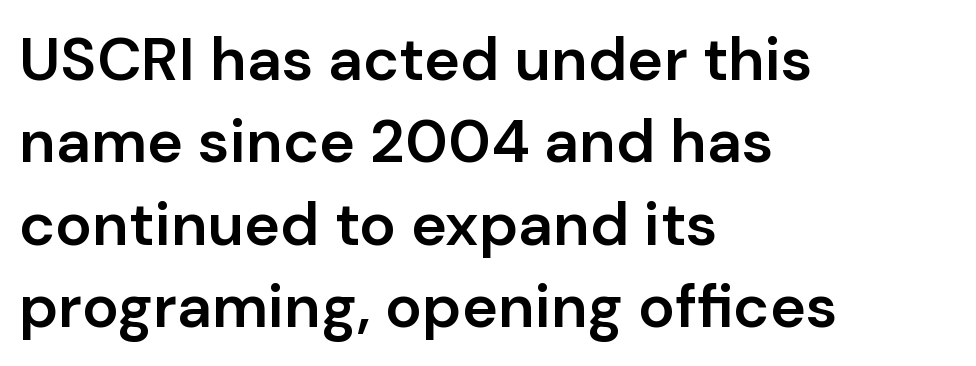
Examine the stroke ends and you'll find no serifs. The lines sit at an ordinary, default distance from one another. The face used here is proportionally spaced, like ordinary book or web type. This rendering leaves character spacing at its baseline value.
